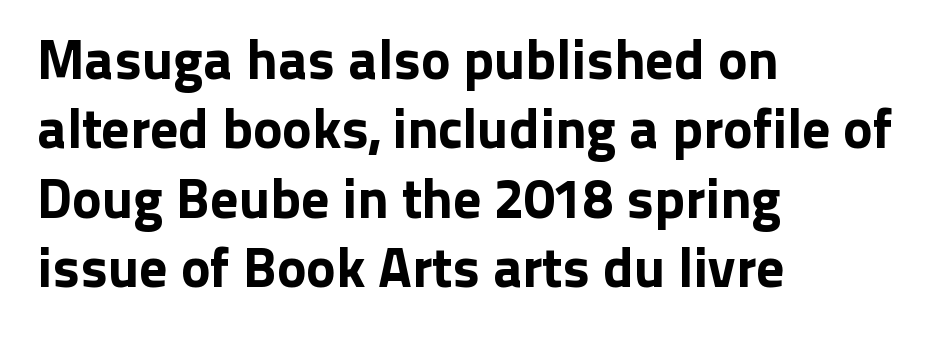
{"serif": "no", "italic": "no", "width": "normal", "stroke_contrast": "low", "x_height": "medium", "monospaced": "no", "underline": "no", "align": "left", "line_spacing_ratio": 1.24, "letter_spacing": "normal", "letter_spacing_em": 0.0, "glyph_px": 56}
